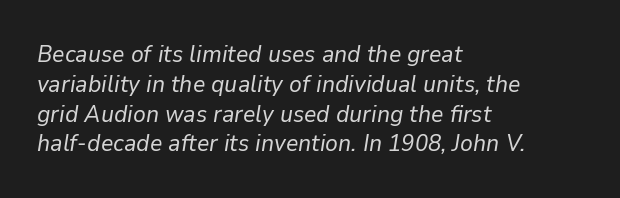
When letters slant like this, we call the style italic. The passage shown has conventional tracking throughout. The font is comparable to plain body text, perhaps lighter. These lines are set flush left with a ragged right edge. Check the space under the baseline: it is left empty.
